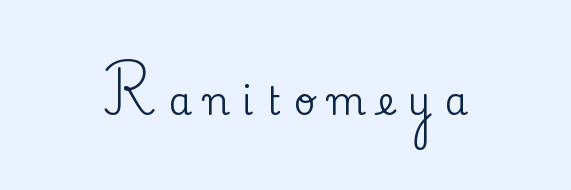
The image shows 38 px serif type, upright; set centered, unusually wide letter spacing (+0.33 em), not underlined; medium stroke contrast and a small x-height.
